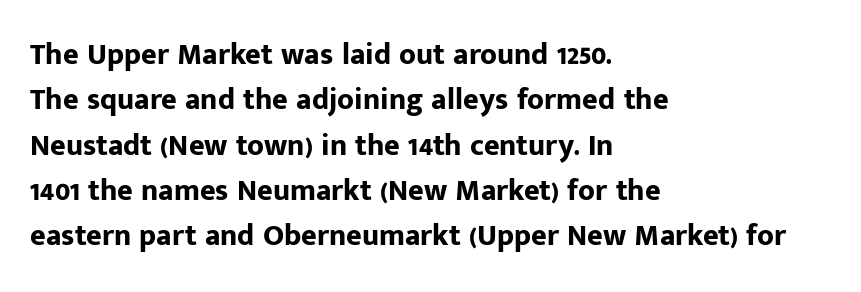
Here the glyphs are tracked normally, forming tight word shapes. Which margin do the lines hug? The left one — the right edge is uneven. Is the type bold? Yes — the strokes are clearly thick and heavy. Horizontal bands of white between lines are of average thickness.
